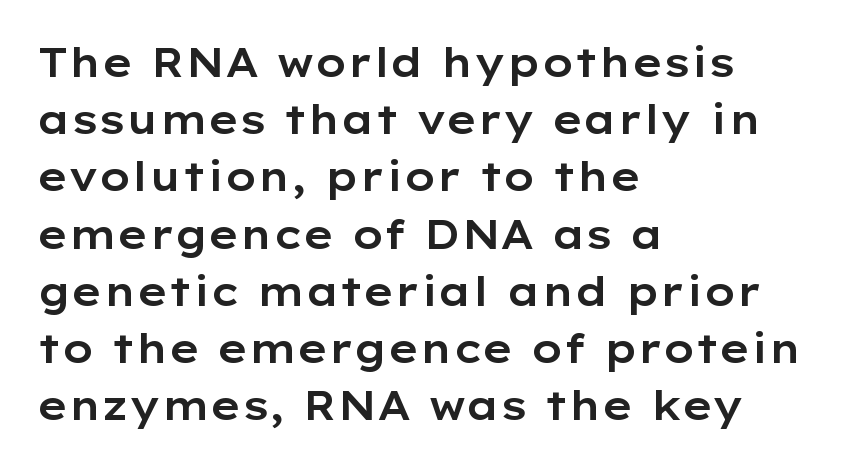
The image shows 40 px wide sans-serif type, upright; set left-aligned, normal line spacing (1.43x), normal letter spacing, not underlined; low stroke contrast and a medium x-height.
